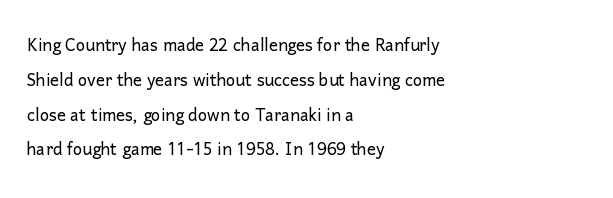
{"italic": "no", "bold": "no", "underline": "no", "align": "left", "line_spacing": "normal", "line_spacing_ratio": 1.58, "letter_spacing": "normal", "letter_spacing_em": 0.0, "glyph_px": 22}
